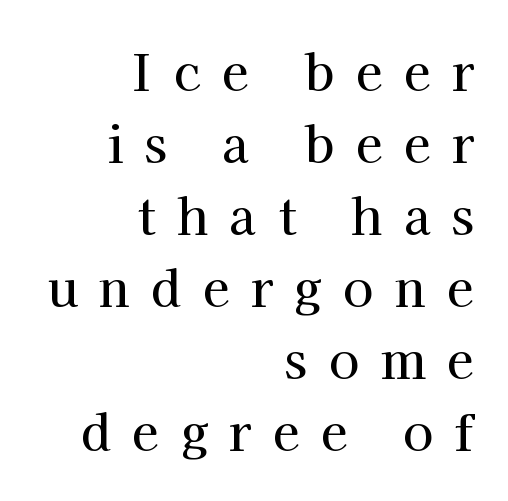
Q: Is the text italic (slanted)? A: No, it is upright.
Q: Is the typeface a serif or a sans-serif typeface? A: Serif.
Q: Is the text underlined? A: No.
Q: How is the paragraph aligned? A: Right-aligned.
Q: Is the spacing between letters normal or unusually wide? A: Unusually wide.
Q: Is the spacing between lines tight, normal or loose? A: Normal.
Q: Width (condensed, normal, or wide)? A: Normal.
Q: Stroke contrast? A: High.
Q: x-height? A: Medium.
Q: Monospaced? A: No.
